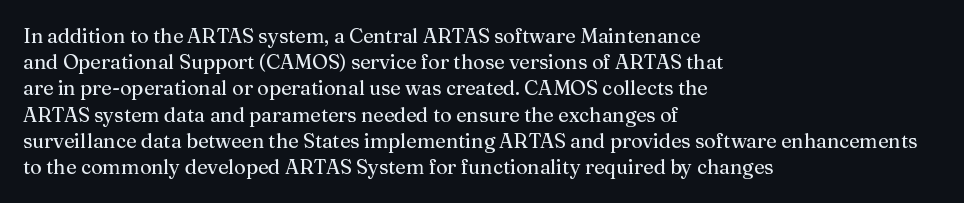
{"italic": "no", "underline": "no", "align": "left", "line_spacing": "normal", "line_spacing_ratio": 1.31, "letter_spacing": "normal", "letter_spacing_em": 0.0, "glyph_px": 20}
